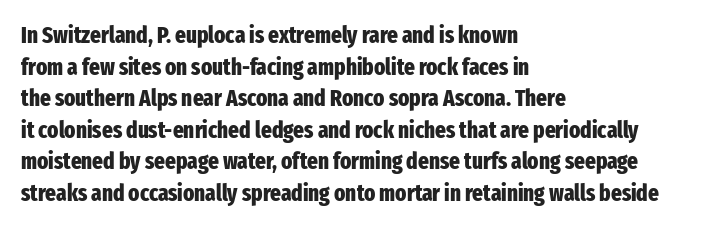
One glance says typical: line gaps are just what's usual. The letters stand upright; this is a roman face. These lines stack with their left ends in a neat column. Bold? Absolutely — the strokes are thick and heavy.
